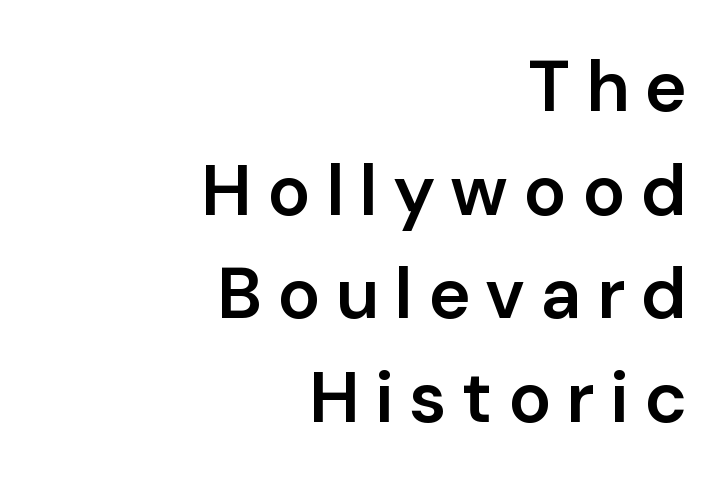
{"serif": "no", "italic": "no", "bold": "semi", "weight": "semibold", "width": "normal", "stroke_contrast": "low", "x_height": "medium", "monospaced": "no", "underline": "no", "align": "right", "line_spacing": "normal", "line_spacing_ratio": 1.44, "letter_spacing": "wide", "letter_spacing_em": 0.21, "glyph_px": 72}
